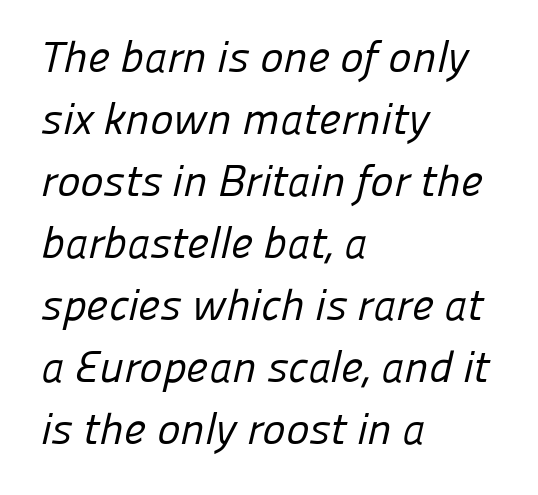
Q: Is the text bold? A: No.
Q: Is the typeface a serif or a sans-serif typeface? A: Sans-serif.
Q: Is the text underlined? A: No.
Q: How is the paragraph aligned? A: Left-aligned.
Q: Is the spacing between letters normal or unusually wide? A: Normal.
Q: Is the spacing between lines tight, normal or loose? A: Normal.
Q: Width (condensed, normal, or wide)? A: Normal.
Q: Stroke contrast? A: Low.
Q: x-height? A: Medium.
Q: Monospaced? A: No.
